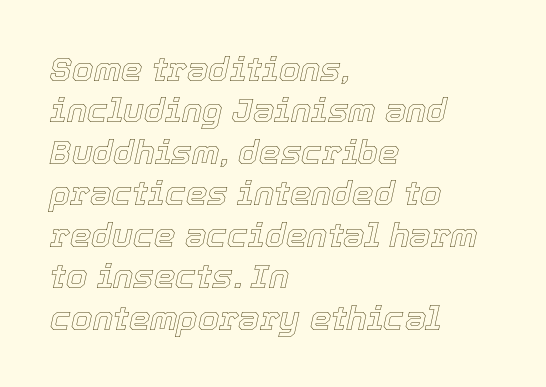
Q: Is the text italic (slanted)? A: Yes, it leans right by about 12 degrees.
Q: Is the text underlined? A: No.
Q: How is the paragraph aligned? A: Left-aligned.
Q: Is the spacing between letters normal or unusually wide? A: Normal.
Q: Width (condensed, normal, or wide)? A: Normal.
Q: x-height? A: Medium.
Q: Monospaced? A: No.
